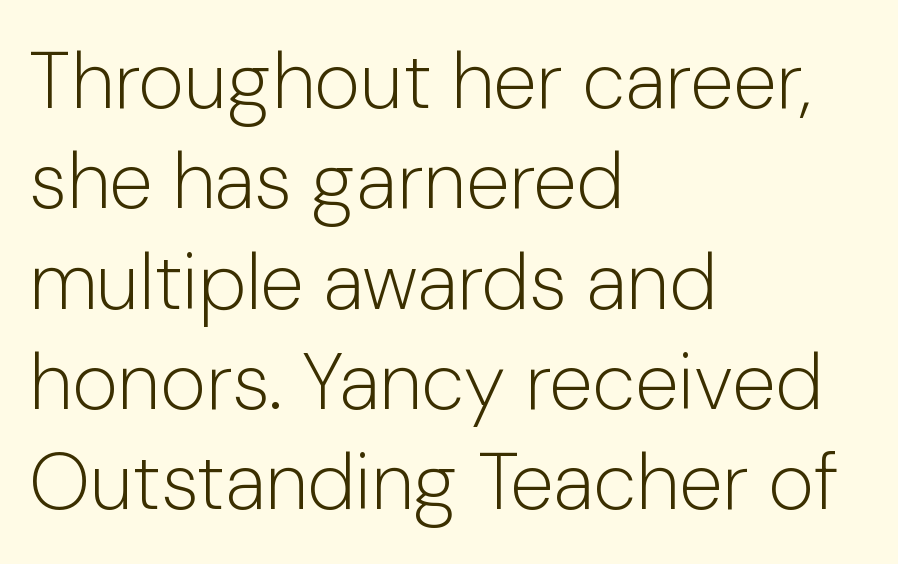
The image shows 79 px light sans-serif type, upright; set left-aligned, normal line spacing (1.27x), normal letter spacing, not underlined; low stroke contrast and a medium x-height.
